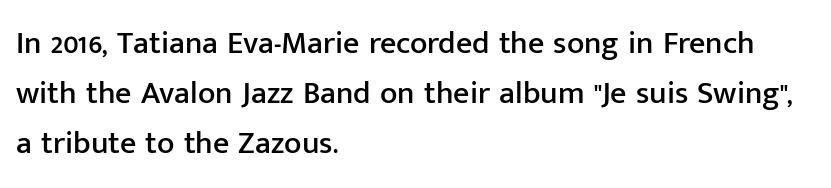
Q: Is the text italic (slanted)? A: No, it is upright.
Q: Is the typeface a serif or a sans-serif typeface? A: Sans-serif.
Q: Is the text underlined? A: No.
Q: How is the paragraph aligned? A: Left-aligned.
Q: Is the spacing between letters normal or unusually wide? A: Normal.
Q: Is the spacing between lines tight, normal or loose? A: Normal.
Q: Width (condensed, normal, or wide)? A: Normal.
Q: Stroke contrast? A: Low.
Q: x-height? A: Medium.
Q: Monospaced? A: No.
